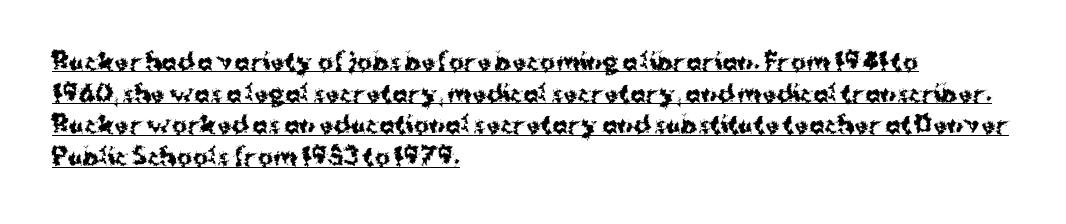
{"italic": "no", "bold": "yes", "underline": "yes", "align": "left", "line_spacing": "normal", "line_spacing_ratio": 1.38, "letter_spacing": "normal", "letter_spacing_em": 0.0, "glyph_px": 23}
